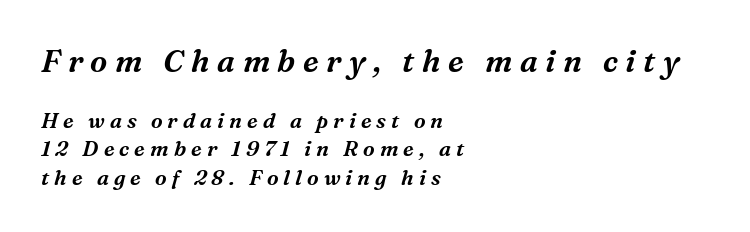
Q: Is the text italic (slanted)? A: Yes, it leans right by about 16 degrees.
Q: Is the typeface a serif or a sans-serif typeface? A: Serif.
Q: Is the text underlined? A: No.
Q: How is the paragraph aligned? A: Left-aligned.
Q: Is the spacing between letters normal or unusually wide? A: Unusually wide.
Q: Is the spacing between lines tight, normal or loose? A: Normal.
Q: Which block of text is set in a larger size, the first (top) or the second (bottom)? A: The first (top) one.
Q: Width (condensed, normal, or wide)? A: Normal.
Q: Stroke contrast? A: Medium.
Q: x-height? A: Medium.
Q: Monospaced? A: No.
